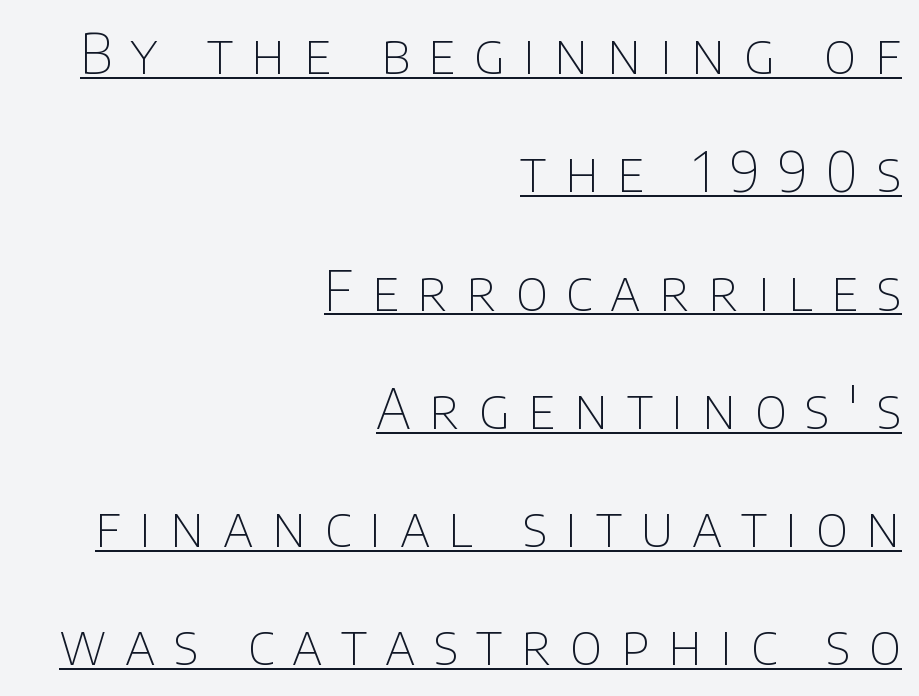
The image shows 54 px thin sans-serif type, upright; set right-aligned, loose line spacing (2.19x), unusually wide letter spacing (+0.34 em), underlined; low stroke contrast and a large x-height.
